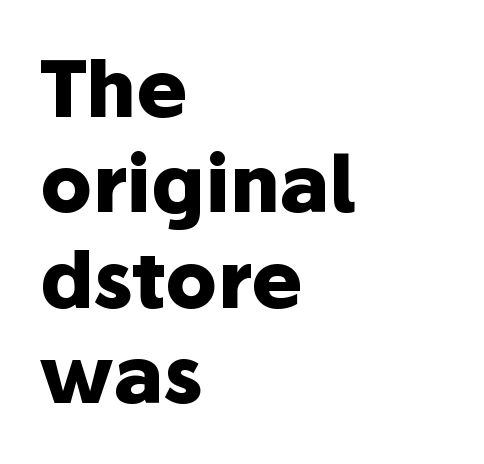
The image shows 77 px heavy sans-serif type, upright; set left-aligned, line spacing 1.24x, normal letter spacing, not underlined; low stroke contrast and a medium x-height.
